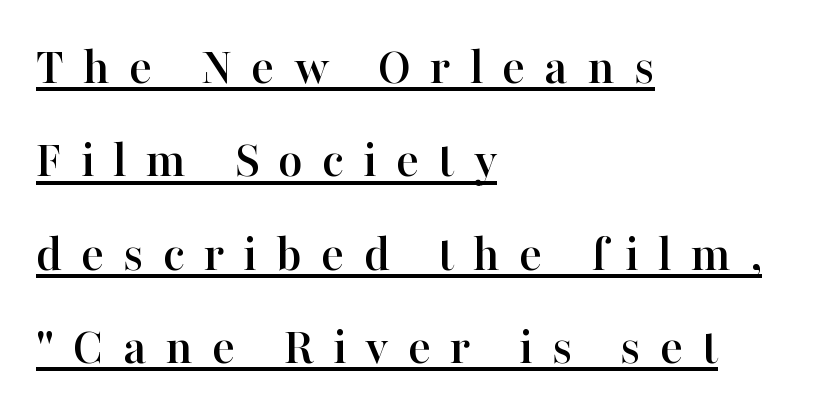
{"serif": "yes", "italic": "no", "width": "normal", "stroke_contrast": "high", "x_height": "medium", "monospaced": "no", "underline": "yes", "align": "left", "line_spacing_ratio": 1.76, "letter_spacing": "wide", "letter_spacing_em": 0.36, "glyph_px": 53}
